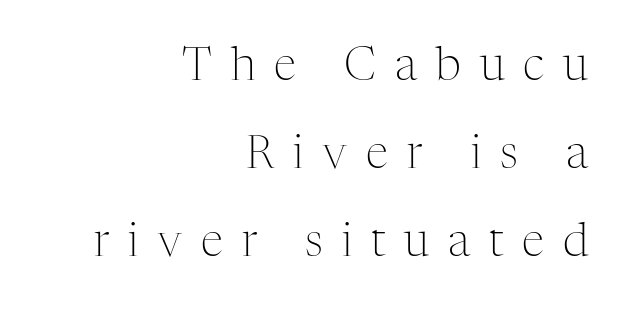
The image shows 45 px light serif type, upright; set right-aligned, loose line spacing (1.96x), unusually wide letter spacing (+0.42 em), not underlined; medium stroke contrast and a medium x-height.
